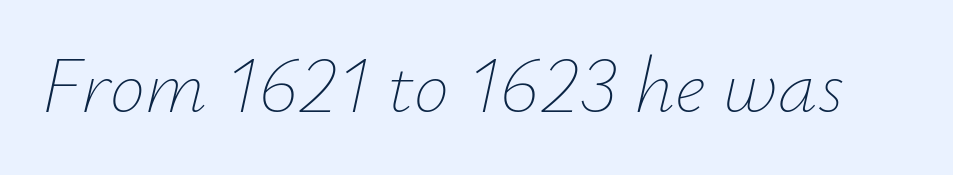
{"italic": "yes", "lean": "right", "slant_degrees": 12, "bold": "no", "weight": "thin", "width": "normal", "stroke_contrast": "low", "x_height": "small", "monospaced": "no", "underline": "no", "letter_spacing": "normal", "letter_spacing_em": 0.0, "glyph_px": 79}
